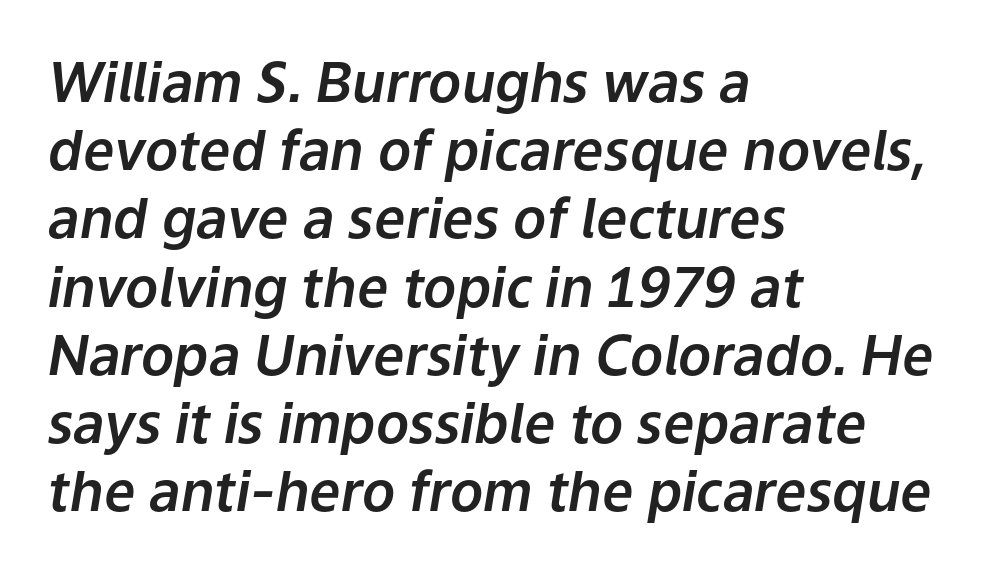
Left-aligned paragraph, ragged on the right. The string is rendered with underlining switched off. Would a proofreader flag this as italicized? Yes. Think of a printed novel: that variable character pitch is what you see here. The letterforms sit shoulder to shoulder at normal distance.
